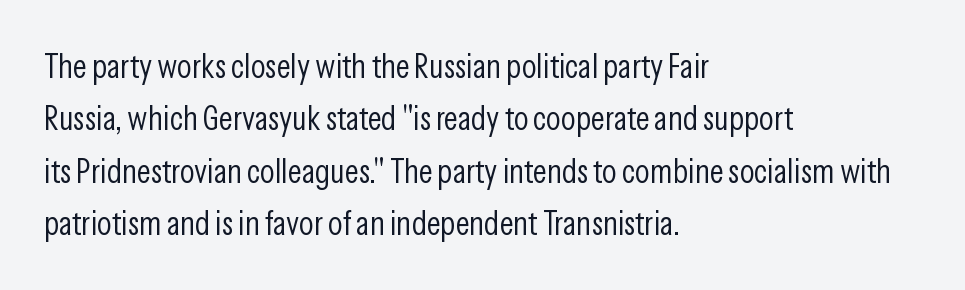
The image shows 34 px light, condensed sans-serif type, upright; set left-aligned, normal line spacing (1.54x), normal letter spacing, not underlined; low stroke contrast and a medium x-height.
